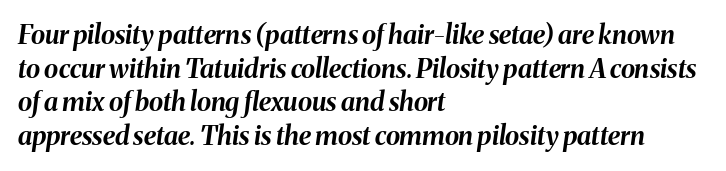
The image shows 26 px bold type, italic (leaning right); set left-aligned, normal line spacing (1.29x), normal letter spacing, not underlined.
